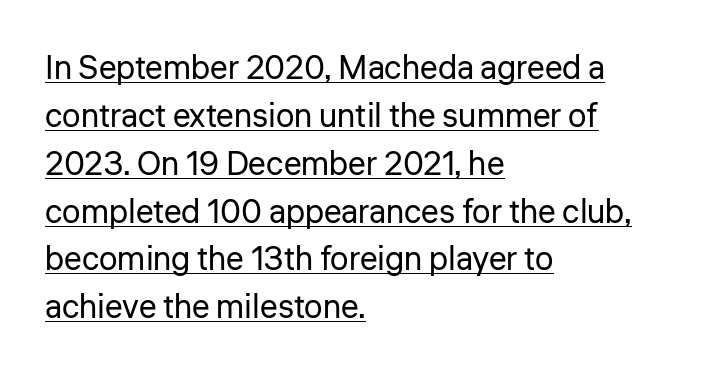
Q: Is the text bold? A: No.
Q: Is the text italic (slanted)? A: No, it is upright.
Q: Is the typeface a serif or a sans-serif typeface? A: Sans-serif.
Q: Is the text underlined? A: Yes.
Q: How is the paragraph aligned? A: Left-aligned.
Q: Is the spacing between letters normal or unusually wide? A: Normal.
Q: Is the spacing between lines tight, normal or loose? A: Normal.
Q: Width (condensed, normal, or wide)? A: Normal.
Q: Stroke contrast? A: Low.
Q: x-height? A: Medium.
Q: Monospaced? A: No.
